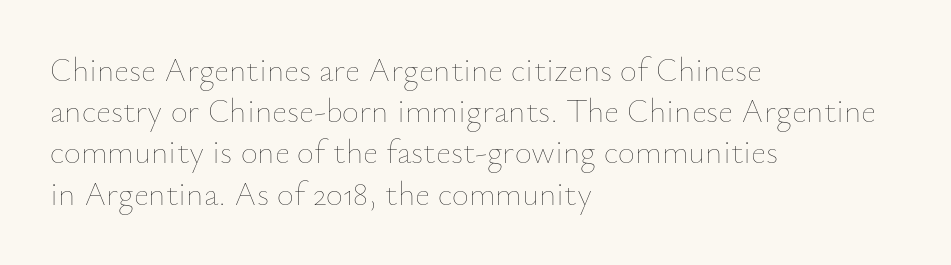
{"italic": "no", "bold": "no", "weight": "thin", "width": "normal", "stroke_contrast": "low", "x_height": "small", "monospaced": "no", "underline": "no", "align": "left", "line_spacing": "normal", "line_spacing_ratio": 1.25, "letter_spacing": "normal", "letter_spacing_em": 0.0, "glyph_px": 33}
